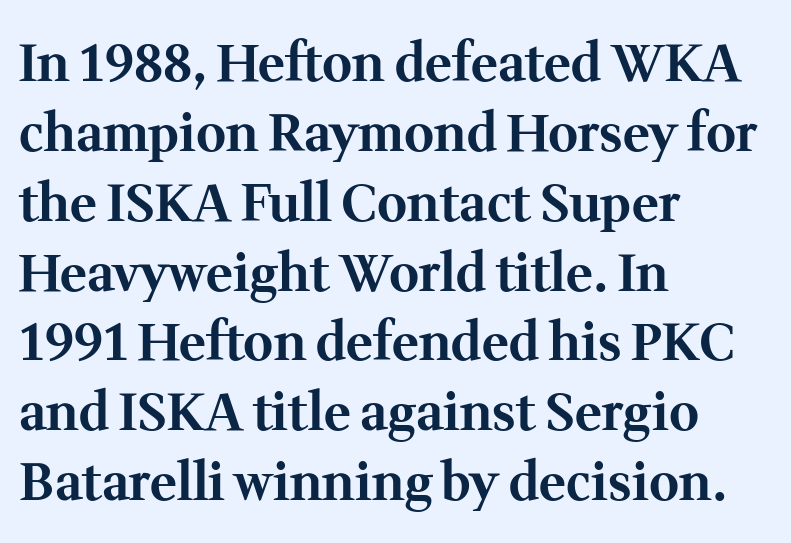
Q: Is the text bold? A: Yes.
Q: Is the text italic (slanted)? A: No, it is upright.
Q: Is the typeface a serif or a sans-serif typeface? A: Serif.
Q: Is the text underlined? A: No.
Q: How is the paragraph aligned? A: Left-aligned.
Q: Is the spacing between letters normal or unusually wide? A: Normal.
Q: Is the spacing between lines tight, normal or loose? A: Normal.
Q: Width (condensed, normal, or wide)? A: Normal.
Q: Stroke contrast? A: Medium.
Q: x-height? A: Medium.
Q: Monospaced? A: No.
